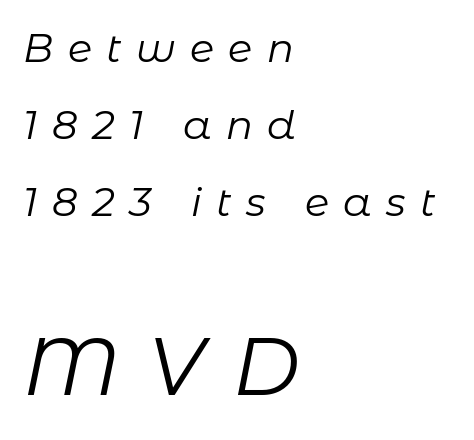
The lines are quadded left. The glyphs look as if they've been sheared to an angle. Lines of text with bare space underneath. Think of a printed novel: that variable character pitch is what you see here. Does the bottom block carry the larger type? Yes, it does.
